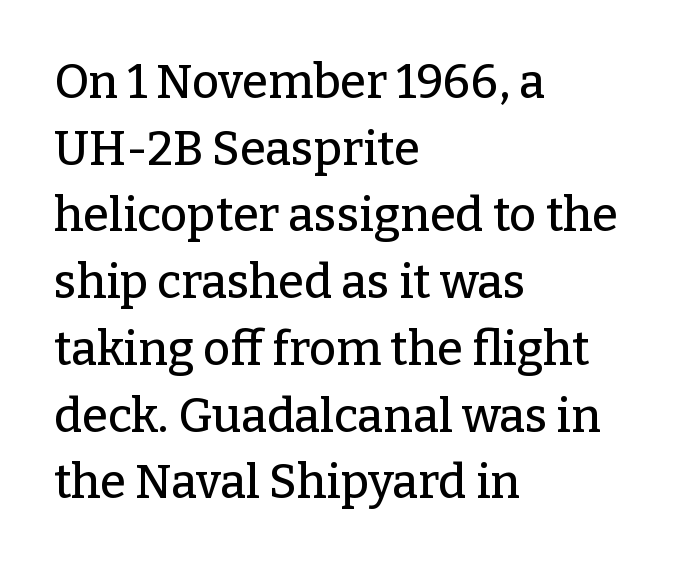
{"serif": "yes", "italic": "no", "width": "normal", "stroke_contrast": "low", "x_height": "medium", "monospaced": "no", "underline": "no", "align": "left", "line_spacing": "normal", "line_spacing_ratio": 1.42, "letter_spacing": "normal", "letter_spacing_em": 0.0, "glyph_px": 47}
